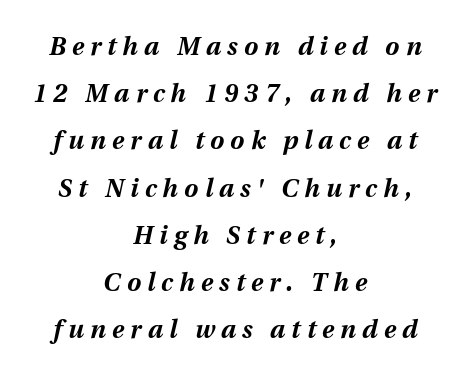
{"italic": "yes", "lean": "right", "slant_degrees": 12, "bold": "yes", "underline": "no", "align": "center", "line_spacing_ratio": 1.89, "letter_spacing": "wide", "letter_spacing_em": 0.25, "glyph_px": 25}
